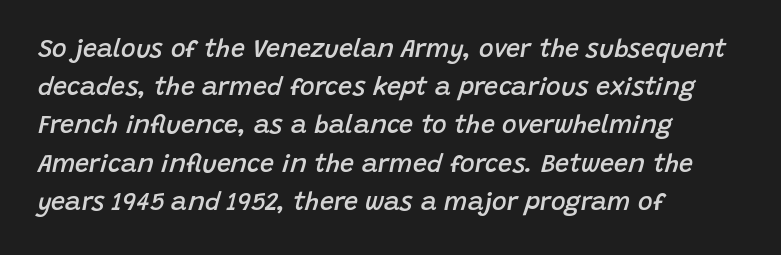
{"italic": "yes", "lean": "right", "slant_degrees": 15, "bold": "semi", "underline": "no", "align": "left", "line_spacing": "normal", "line_spacing_ratio": 1.53, "letter_spacing": "normal", "letter_spacing_em": 0.0, "glyph_px": 25}
